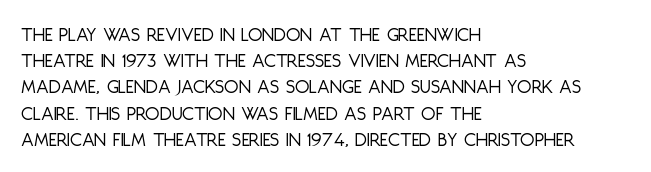
Q: Is the text bold? A: No.
Q: Is the text italic (slanted)? A: No, it is upright.
Q: Is the text underlined? A: No.
Q: How is the paragraph aligned? A: Left-aligned.
Q: Is the spacing between letters normal or unusually wide? A: Normal.
Q: Is the spacing between lines tight, normal or loose? A: Normal.
